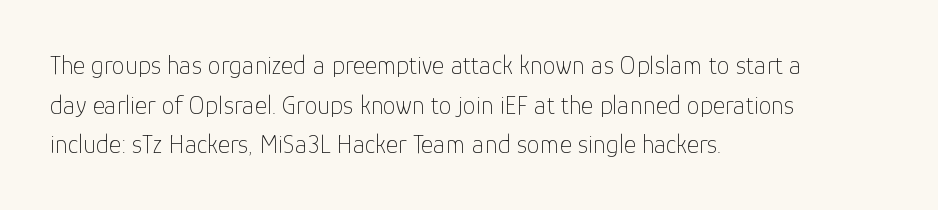
The image shows 26 px text type, upright; set left-aligned, normal line spacing (1.52x), normal letter spacing, not underlined.
